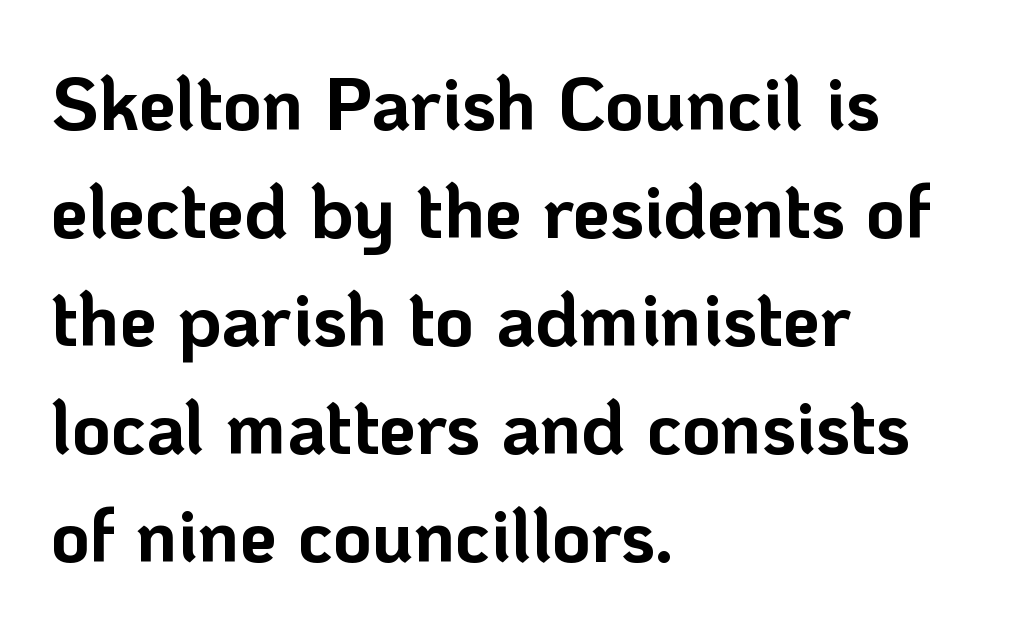
These lines are set flush left with a ragged right edge. The passage shown stacks its lines at a standard gap. A typesetter would mark this as roman, not italic. The type family on display is of the sans-serif kind. Varying glyph widths throughout — classic text-font behaviour. The zone under the glyphs is completely vacant.
